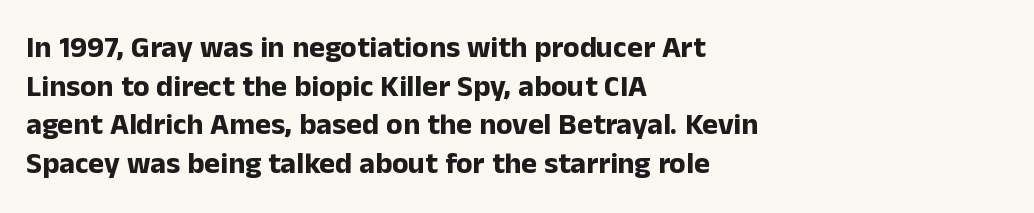
The rows are spaced the way most documents space them. Character widths vary here, with narrow letters taking less room than wide ones. Italic: no, the glyphs are upright roman. The passage shown has conventional tracking throughout.
